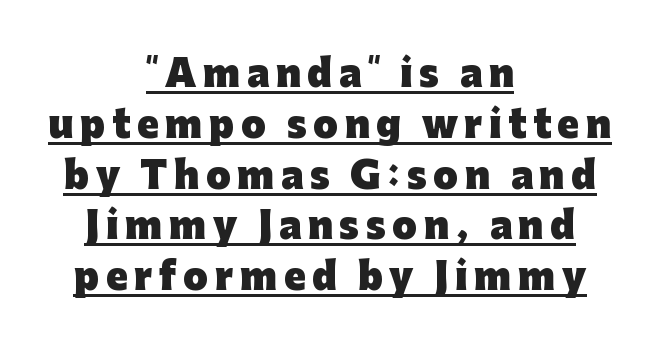
Q: Is the text bold? A: Yes.
Q: Is the text italic (slanted)? A: No, it is upright.
Q: Is the typeface a serif or a sans-serif typeface? A: Sans-serif.
Q: Is the text underlined? A: Yes.
Q: How is the paragraph aligned? A: Centered.
Q: Is the spacing between lines tight, normal or loose? A: Normal.
Q: Width (condensed, normal, or wide)? A: Normal.
Q: Stroke contrast? A: Low.
Q: x-height? A: Medium.
Q: Monospaced? A: No.
